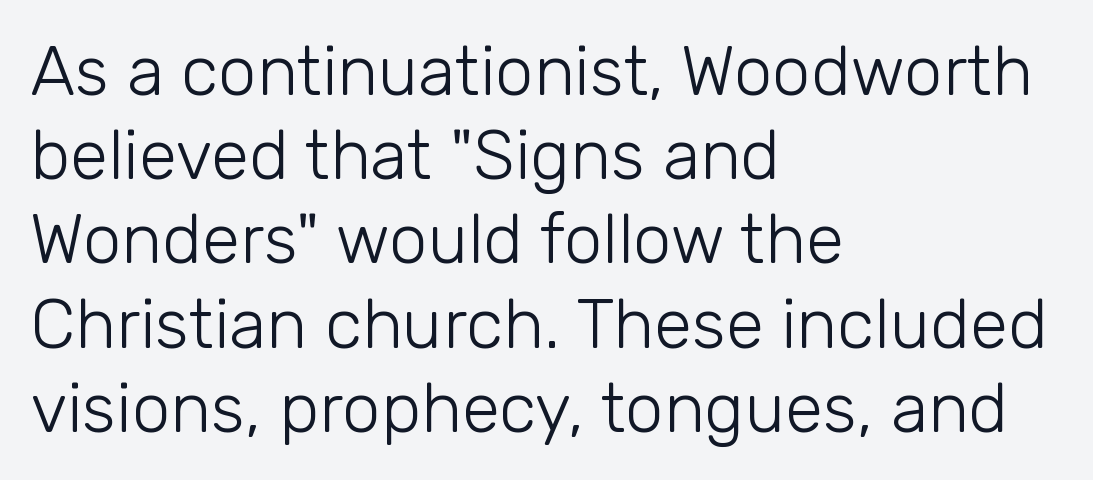
The image shows 69 px light sans-serif type, upright; set left-aligned, line spacing 1.22x, normal letter spacing, not underlined; low stroke contrast and a medium x-height.
